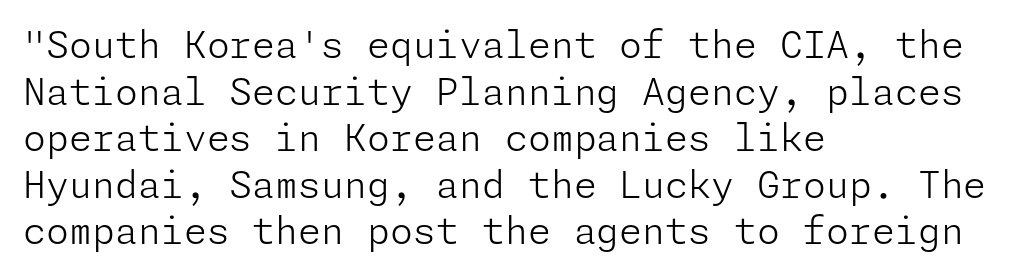
Q: Is the text bold? A: No.
Q: Is the text italic (slanted)? A: No, it is upright.
Q: Is the typeface a serif or a sans-serif typeface? A: Sans-serif.
Q: Is the text underlined? A: No.
Q: How is the paragraph aligned? A: Left-aligned.
Q: Is the spacing between letters normal or unusually wide? A: Normal.
Q: Is the spacing between lines tight, normal or loose? A: Normal.
Q: Width (condensed, normal, or wide)? A: Normal.
Q: Stroke contrast? A: Low.
Q: x-height? A: Medium.
